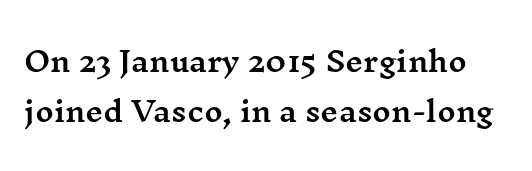
The image shows 28 px wide serif type, upright; set line spacing 1.78x, normal letter spacing, not underlined; medium stroke contrast and a medium x-height.
